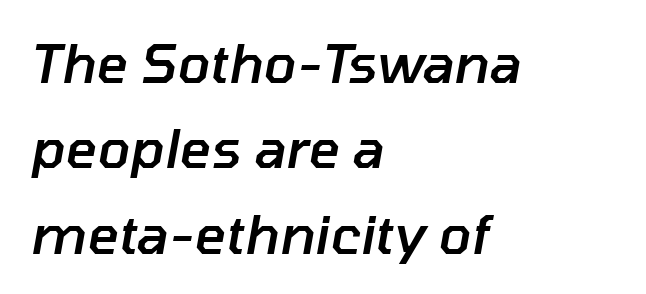
The image shows 54 px semibold type, italic (leaning right); set left-aligned, normal line spacing (1.58x), normal letter spacing, not underlined; low stroke contrast and a medium x-height.
